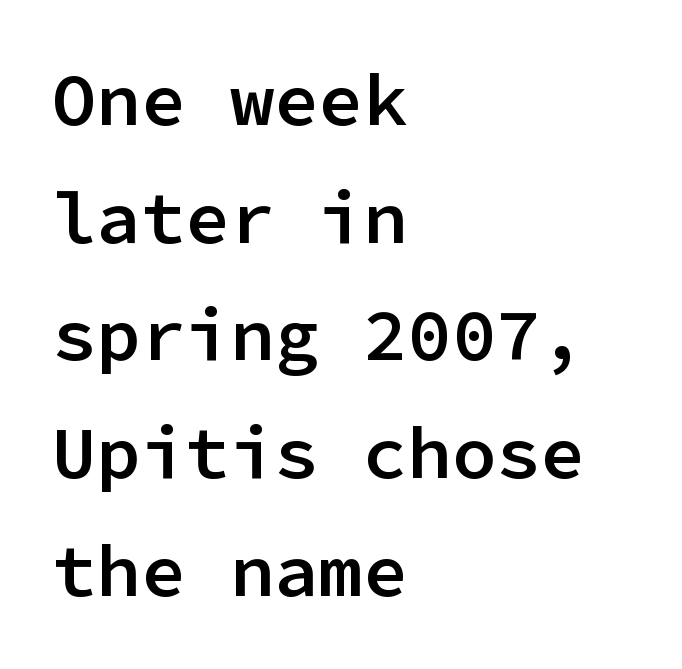
The image shows 74 px semibold sans-serif type, upright, monospaced; set left-aligned, normal line spacing (1.59x), normal letter spacing, not underlined; low stroke contrast and a medium x-height.
